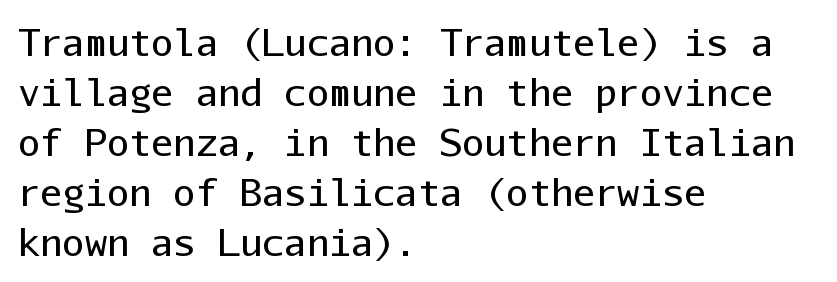
The image shows 37 px regular-weight sans-serif type, upright, monospaced; set left-aligned, normal line spacing (1.35x), normal letter spacing, not underlined; low stroke contrast and a medium x-height.
